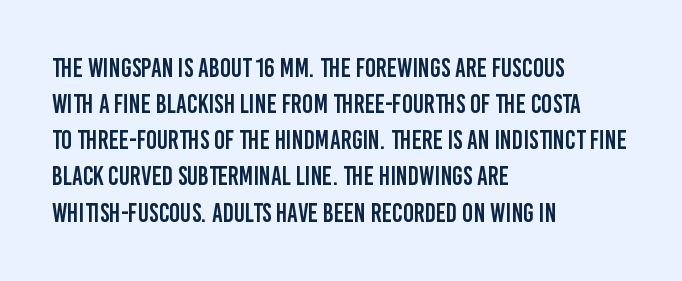
Q: Is the text italic (slanted)? A: No, it is upright.
Q: Is the text underlined? A: No.
Q: How is the paragraph aligned? A: Left-aligned.
Q: Is the spacing between letters normal or unusually wide? A: Normal.
Q: Is the spacing between lines tight, normal or loose? A: Normal.
